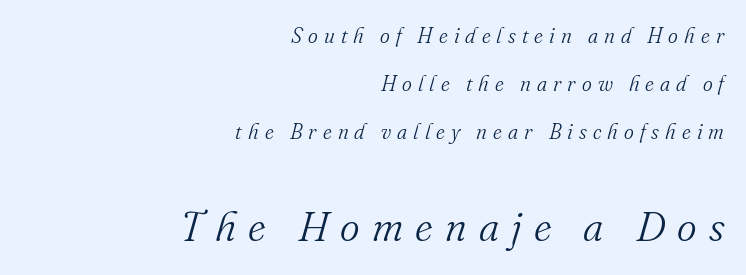
Q: Is the text bold? A: No.
Q: Is the text italic (slanted)? A: Yes, it leans right by about 16 degrees.
Q: Is the typeface a serif or a sans-serif typeface? A: Serif.
Q: Is the text underlined? A: No.
Q: How is the paragraph aligned? A: Right-aligned.
Q: Is the spacing between letters normal or unusually wide? A: Unusually wide.
Q: Is the spacing between lines tight, normal or loose? A: Loose.
Q: Which block of text is set in a larger size, the first (top) or the second (bottom)? A: The second (bottom) one.
Q: Width (condensed, normal, or wide)? A: Normal.
Q: Stroke contrast? A: Medium.
Q: x-height? A: Small.
Q: Monospaced? A: No.
